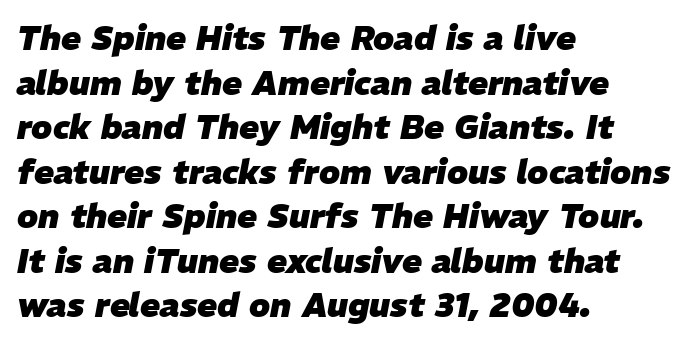
{"italic": "yes", "lean": "right", "slant_degrees": 11, "bold": "yes", "weight": "heavy", "width": "normal", "stroke_contrast": "low", "x_height": "medium", "monospaced": "no", "underline": "no", "align": "left", "line_spacing": "normal", "line_spacing_ratio": 1.35, "letter_spacing": "normal", "letter_spacing_em": 0.0, "glyph_px": 33}
